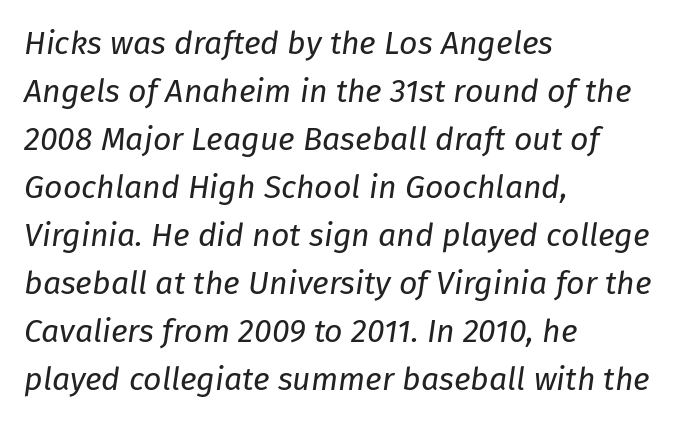
Q: Is the text bold? A: No.
Q: Is the text italic (slanted)? A: Yes, it leans right by about 8 degrees.
Q: Is the text underlined? A: No.
Q: How is the paragraph aligned? A: Left-aligned.
Q: Is the spacing between letters normal or unusually wide? A: Normal.
Q: Is the spacing between lines tight, normal or loose? A: Normal.
Q: Width (condensed, normal, or wide)? A: Normal.
Q: Stroke contrast? A: Low.
Q: x-height? A: Medium.
Q: Monospaced? A: No.
